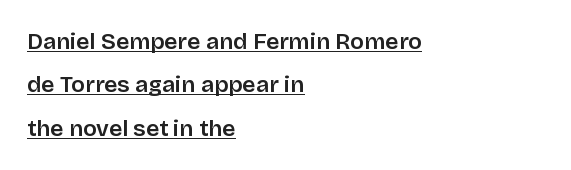
Q: Is the text italic (slanted)? A: No, it is upright.
Q: Is the text underlined? A: Yes.
Q: How is the paragraph aligned? A: Left-aligned.
Q: Is the spacing between letters normal or unusually wide? A: Normal.
